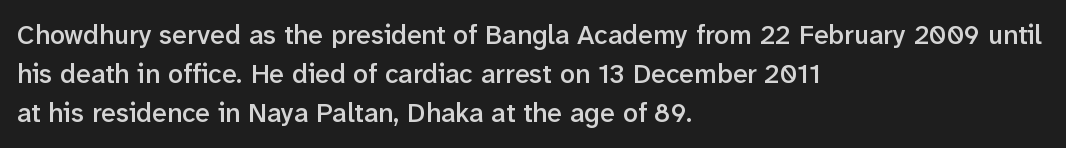
Q: Is the text bold? A: Semi-bold.
Q: Is the text italic (slanted)? A: No, it is upright.
Q: Is the text underlined? A: No.
Q: How is the paragraph aligned? A: Left-aligned.
Q: Is the spacing between letters normal or unusually wide? A: Normal.
Q: Is the spacing between lines tight, normal or loose? A: Normal.
